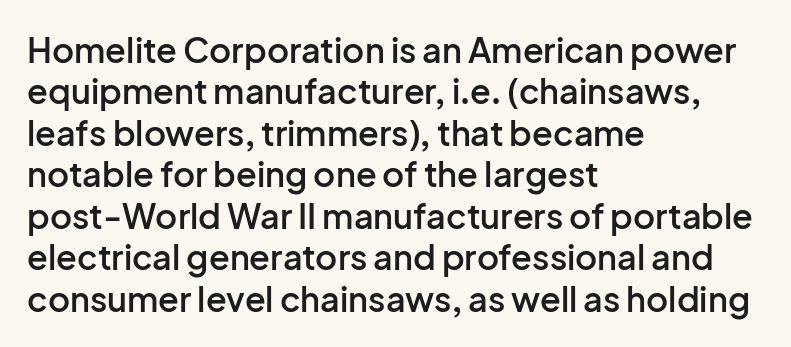
The lines in this sample share a left origin and differ only in where they stop. Short note: letters normally spaced. Has an underline been added? It has not. Its strokes are somewhat broadened, the hallmark of semibold type. Note the varied advance widths — an 'i' is clearly narrower than an 'm'. In terms of posture, this sample is upright.
